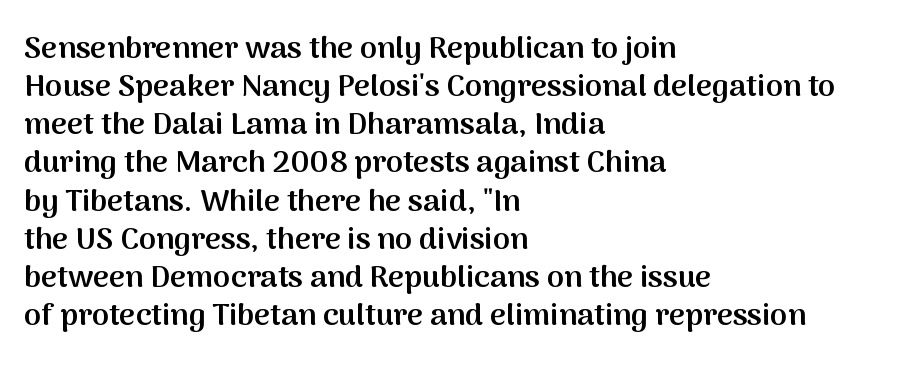
The image shows 31 px semibold sans-serif type, upright; set left-aligned, line spacing 1.23x, normal letter spacing, not underlined; medium stroke contrast and a medium x-height.
